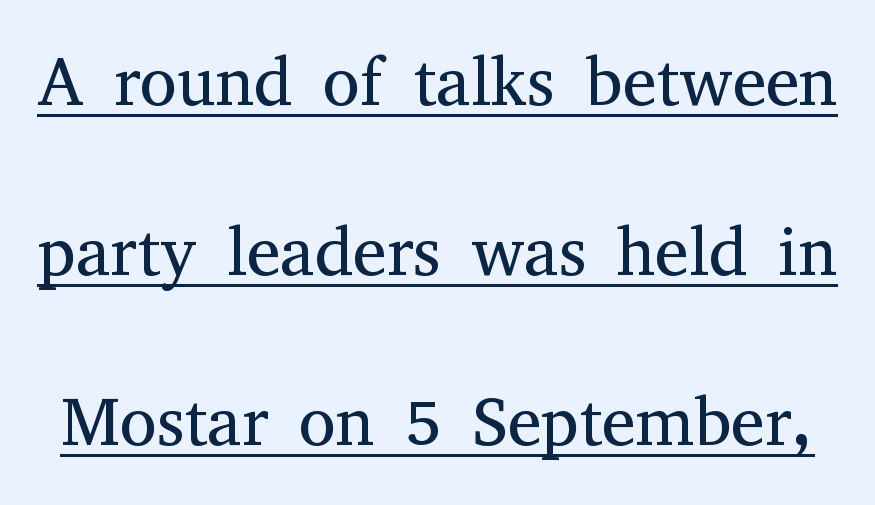
The image shows 68 px regular-weight serif type, upright; set loose line spacing (2.5x), normal letter spacing, underlined; medium stroke contrast and a medium x-height.
